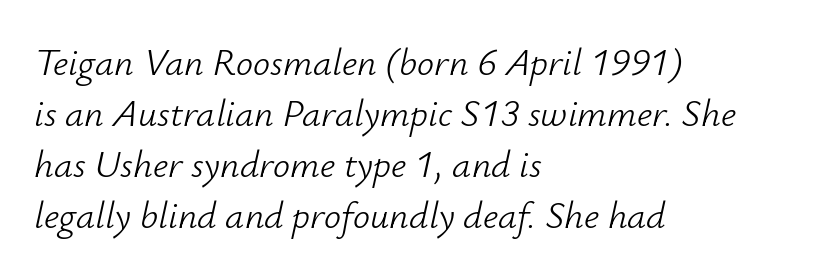
The strokes are not fattened; the text isn't bold. Line spacing here is normal. Would a proofreader flag this as italicized? Yes. Just letters on the line, the space beneath them empty. Each letter keeps its own natural width here, so spacing adapts to shape.
